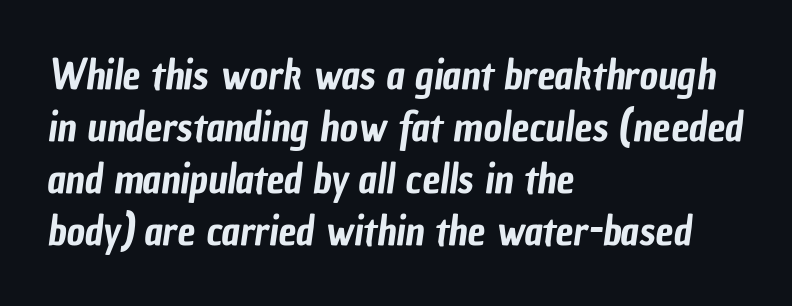
Check the space under the baseline: it is left empty. The paragraph shown leans on its left margin. The characters display no serif detailing; their extremities are plain. Evenly set lines give the paragraph a standard silhouette. No extra tracking has been applied to these lines. A typesetter would call this proportional, since set widths differ per character.
